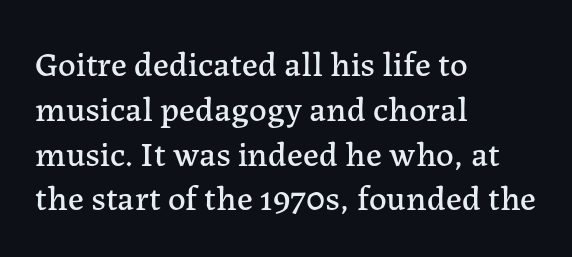
The image shows 35 px serif type, upright; set left-aligned, normal line spacing (1.28x), normal letter spacing, not underlined; low stroke contrast and a medium x-height.
